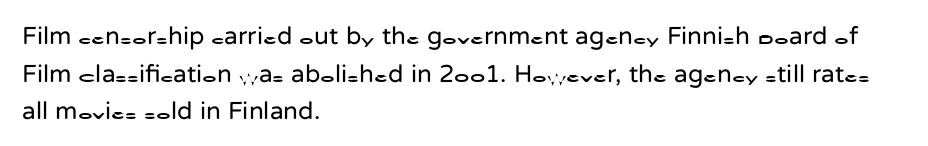
The image shows 25 px text type, upright; set left-aligned, normal line spacing (1.51x), normal letter spacing, not underlined.
